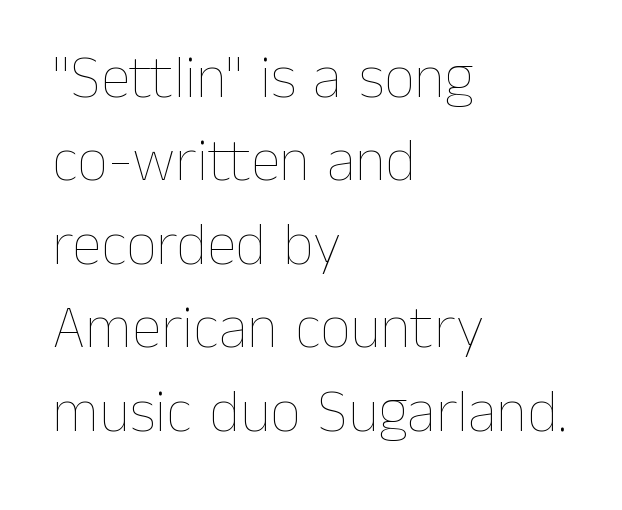
Q: Is the text bold? A: No.
Q: Is the text italic (slanted)? A: No, it is upright.
Q: Is the text underlined? A: No.
Q: How is the paragraph aligned? A: Left-aligned.
Q: Is the spacing between letters normal or unusually wide? A: Normal.
Q: Is the spacing between lines tight, normal or loose? A: Normal.
Q: Width (condensed, normal, or wide)? A: Normal.
Q: Stroke contrast? A: Low.
Q: x-height? A: Medium.
Q: Monospaced? A: No.
